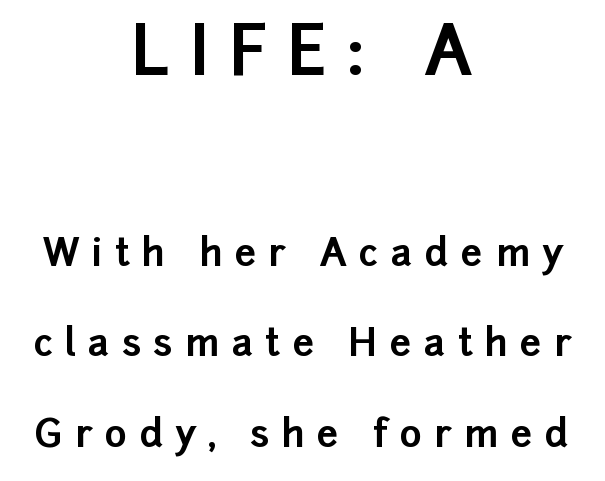
Characters follow at a spacing far wider than the type designer built in. Whoever set this made the first block the dominant, larger element. Words float on clear page, feet unadorned. These lines stand farther apart than default settings would place them. Thick stems and heavy bowls — unmistakably bold.
